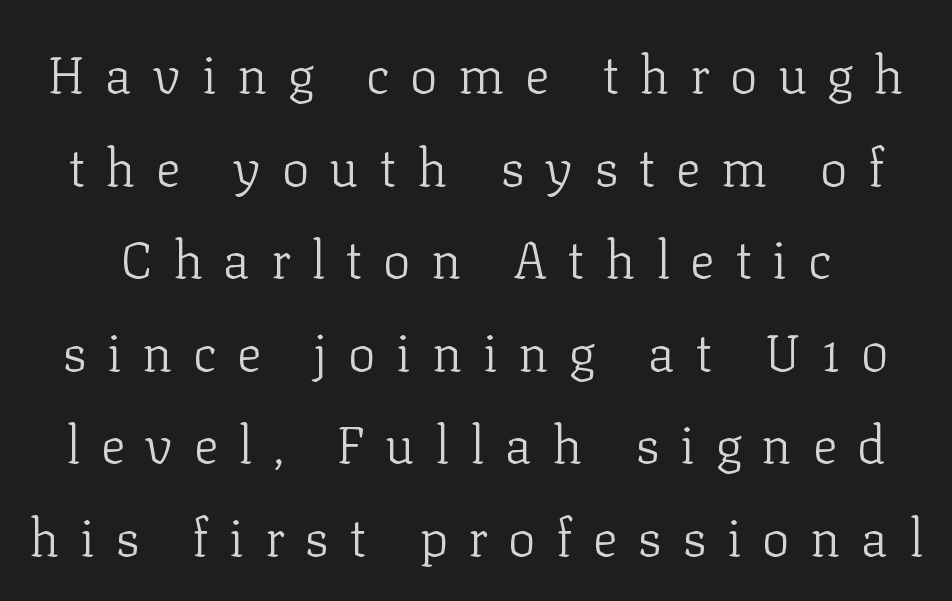
The image shows 52 px light serif type, upright; set line spacing 1.78x, unusually wide letter spacing (+0.39 em), not underlined; low stroke contrast and a medium x-height.
